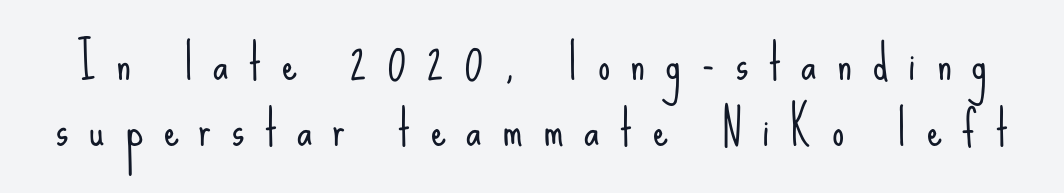
{"serif": "no", "italic": "no", "bold": "no", "weight": "light", "width": "condensed", "stroke_contrast": "low", "x_height": "small", "monospaced": "no", "underline": "no", "line_spacing": "normal", "line_spacing_ratio": 1.38, "letter_spacing": "wide", "letter_spacing_em": 0.43, "glyph_px": 48}
